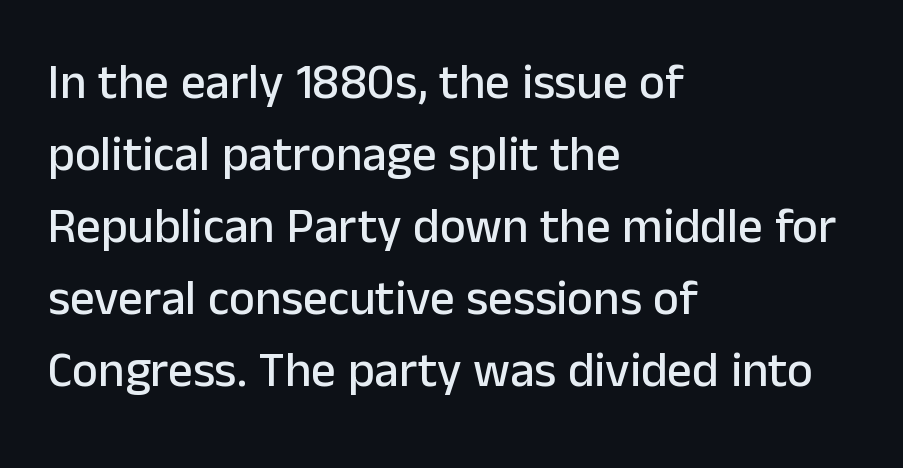
{"serif": "no", "italic": "no", "width": "normal", "stroke_contrast": "low", "x_height": "medium", "monospaced": "no", "underline": "no", "align": "left", "line_spacing": "normal", "line_spacing_ratio": 1.47, "letter_spacing": "normal", "letter_spacing_em": 0.0, "glyph_px": 49}
